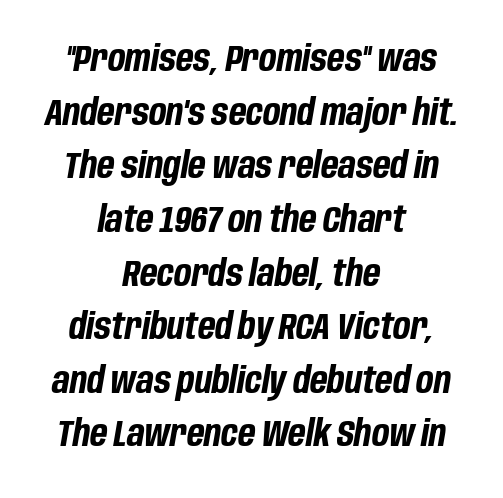
The image shows 36 px bold, condensed type, italic (leaning right); set centered, normal line spacing (1.49x), normal letter spacing, not underlined; low stroke contrast and a large x-height.
